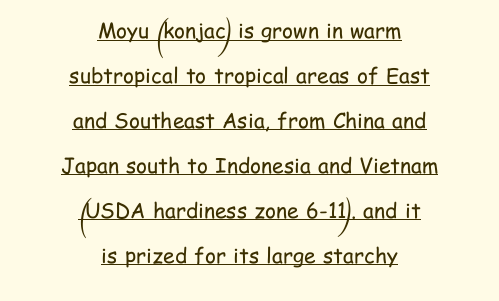
The image shows 21 px text type, upright; set centered, loose line spacing (2.14x), normal letter spacing, underlined.
